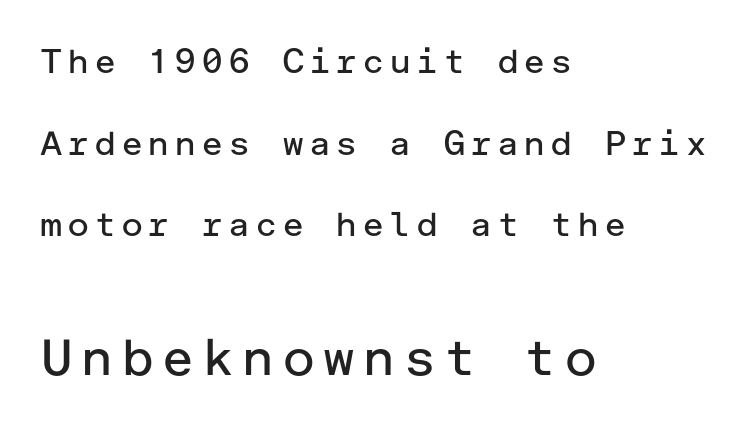
Q: Is the text bold? A: No.
Q: Is the text italic (slanted)? A: No, it is upright.
Q: Is the typeface a serif or a sans-serif typeface? A: Sans-serif.
Q: Is the text underlined? A: No.
Q: How is the paragraph aligned? A: Left-aligned.
Q: Is the spacing between lines tight, normal or loose? A: Loose.
Q: Which block of text is set in a larger size, the first (top) or the second (bottom)? A: The second (bottom) one.
Q: Width (condensed, normal, or wide)? A: Normal.
Q: Stroke contrast? A: Low.
Q: x-height? A: Medium.
